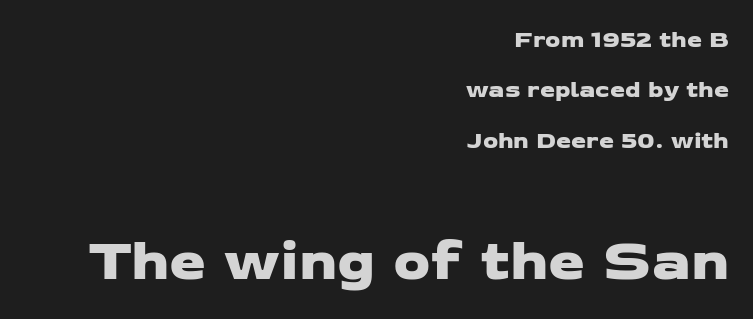
The image shows 59 px wide sans-serif type; set right-aligned, loose line spacing (2.1x), normal letter spacing, not underlined; the second (bottom) block is 2.46x larger; low stroke contrast and a medium x-height.
